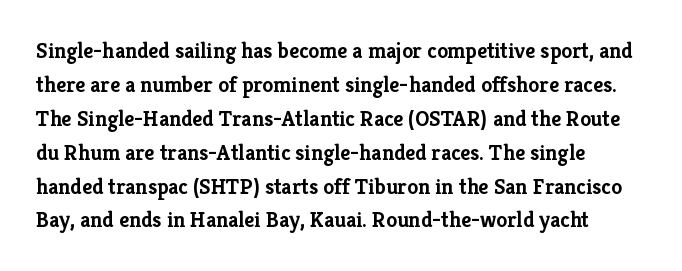
{"italic": "no", "bold": "yes", "underline": "no", "align": "left", "line_spacing": "normal", "line_spacing_ratio": 1.54, "letter_spacing": "normal", "letter_spacing_em": 0.0, "glyph_px": 22}
